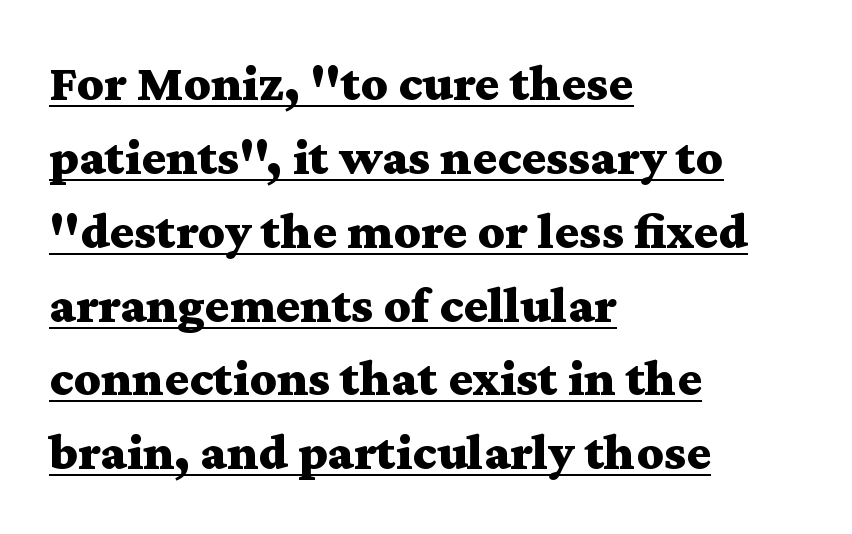
What kind of face is this? One with serifs. You can tell it's not italic because the verticals are truly vertical. Left-aligned paragraph, ragged on the right. Is there an underline? Yes — a line sits under the letters. Note the varied advance widths — an 'i' is clearly narrower than an 'm'.
